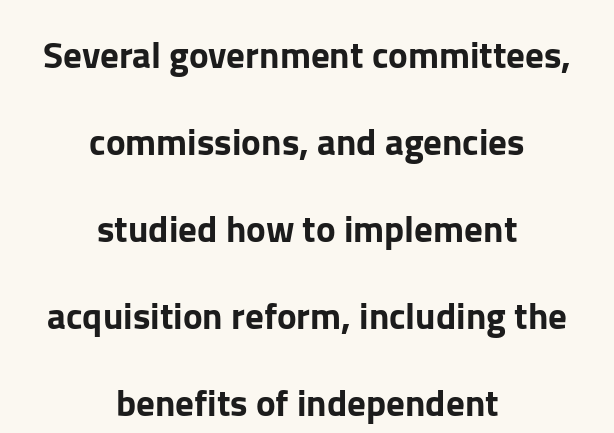
The image shows 37 px sans-serif type, upright; set centered, loose line spacing (2.35x), normal letter spacing, not underlined; low stroke contrast and a medium x-height.
